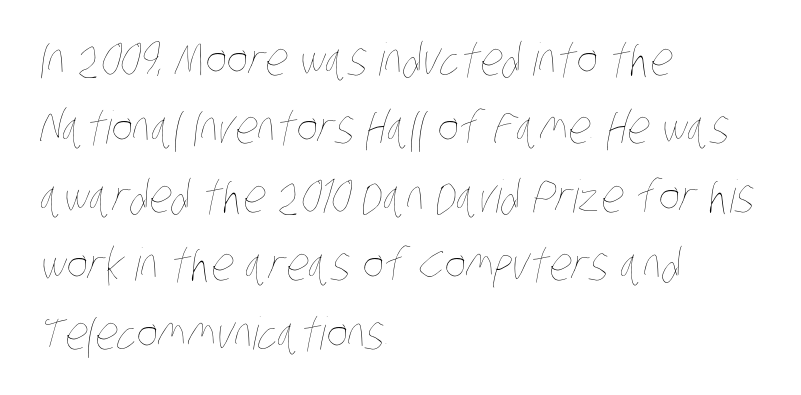
The image shows 45 px thin, condensed type; set left-aligned, normal line spacing (1.52x), normal letter spacing, not underlined; low stroke contrast and a large x-height.
